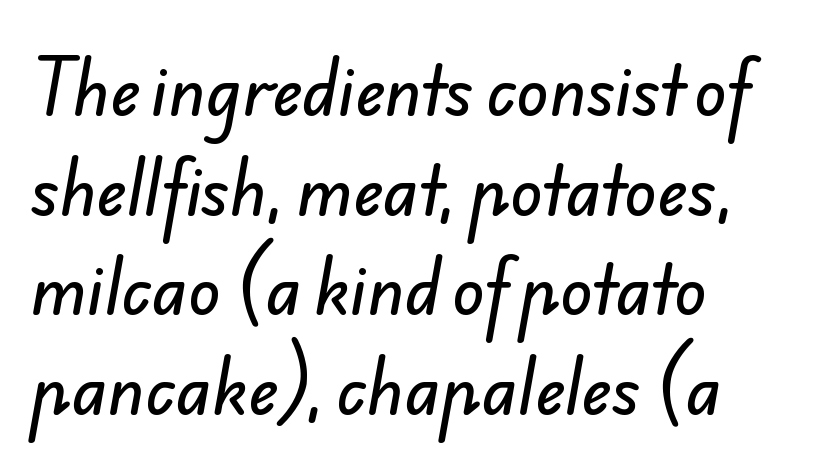
{"serif": "no", "width": "normal", "stroke_contrast": "low", "x_height": "small", "monospaced": "no", "underline": "no", "align": "left", "line_spacing": "normal", "line_spacing_ratio": 1.51, "letter_spacing": "normal", "letter_spacing_em": 0.0, "glyph_px": 66}
